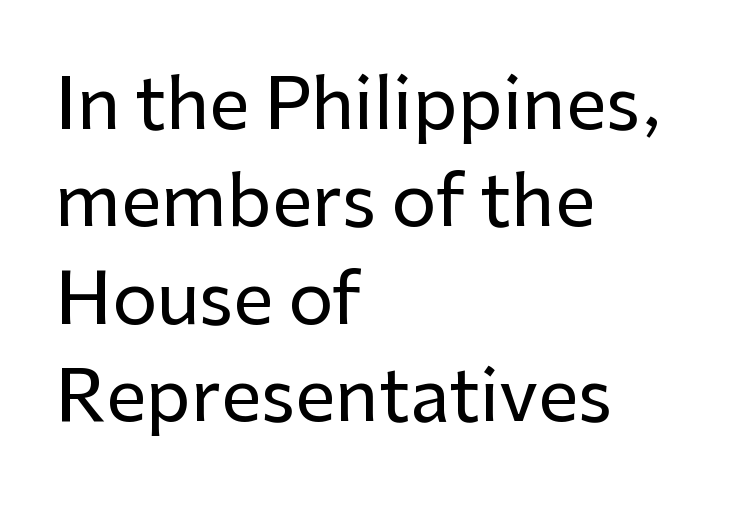
The foot of each line stays bare and open. Stroke terminals: plain, sans-serif. This sample uses an upright cut, with every glyph sitting square on the baseline. The gaps between neighbouring characters are ordinary and unremarkable. Character widths vary here, with narrow letters taking less room than wide ones. If you drew a ruler down the left edge, every line would touch it.
